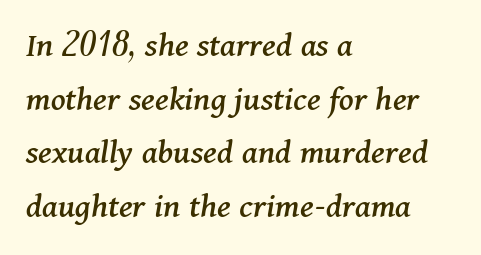
{"serif": "yes", "italic": "yes", "lean": "right", "slant_degrees": 11, "width": "normal", "stroke_contrast": "medium", "x_height": "medium", "monospaced": "no", "underline": "no", "align": "left", "line_spacing": "normal", "line_spacing_ratio": 1.49, "letter_spacing": "normal", "letter_spacing_em": 0.0, "glyph_px": 36}
